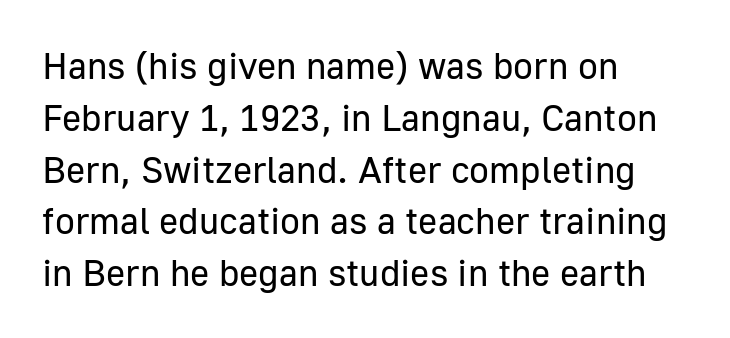
Q: Is the text bold? A: No.
Q: Is the text italic (slanted)? A: No, it is upright.
Q: Is the typeface a serif or a sans-serif typeface? A: Sans-serif.
Q: Is the text underlined? A: No.
Q: How is the paragraph aligned? A: Left-aligned.
Q: Is the spacing between letters normal or unusually wide? A: Normal.
Q: Is the spacing between lines tight, normal or loose? A: Normal.
Q: Width (condensed, normal, or wide)? A: Normal.
Q: Stroke contrast? A: Low.
Q: x-height? A: Medium.
Q: Monospaced? A: No.
